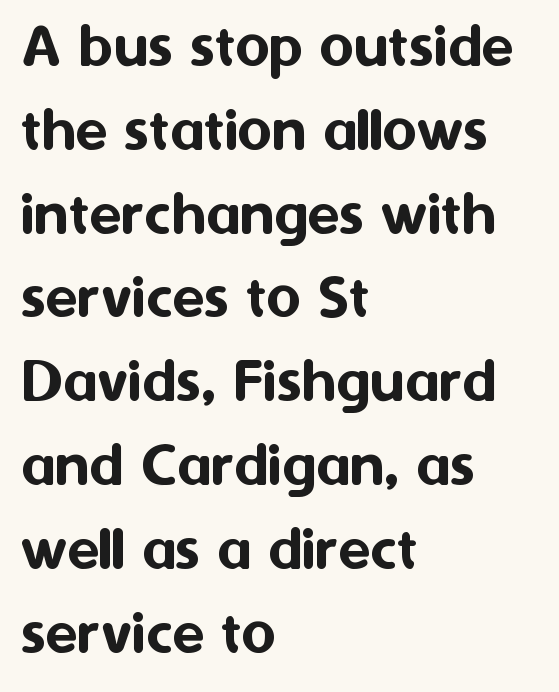
{"serif": "no", "italic": "no", "width": "normal", "stroke_contrast": "medium", "x_height": "medium", "monospaced": "no", "underline": "no", "align": "left", "line_spacing": "normal", "line_spacing_ratio": 1.27, "letter_spacing": "normal", "letter_spacing_em": 0.0, "glyph_px": 66}
